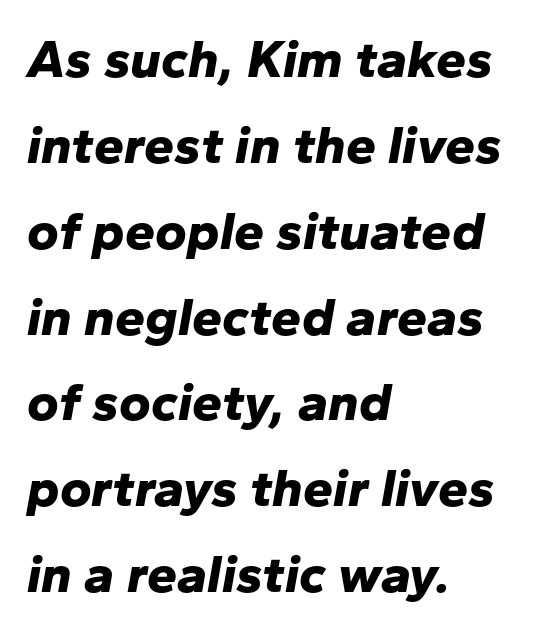
{"italic": "yes", "lean": "right", "slant_degrees": 10, "bold": "yes", "weight": "bold", "width": "normal", "stroke_contrast": "low", "x_height": "medium", "monospaced": "no", "underline": "no", "align": "left", "line_spacing": "normal", "line_spacing_ratio": 1.59, "letter_spacing": "normal", "letter_spacing_em": 0.0, "glyph_px": 54}
